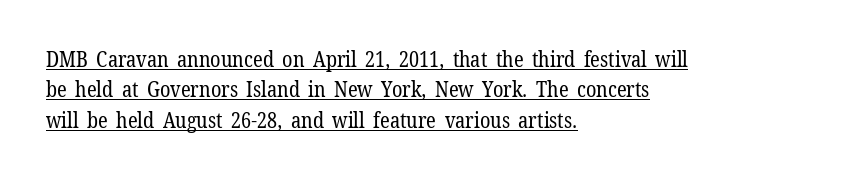
The face looks like a standard text weight, possibly lighter. Layout note: lines flush left. Short note: letters normally spaced. This block has exactly the height ordinary leading produces.
